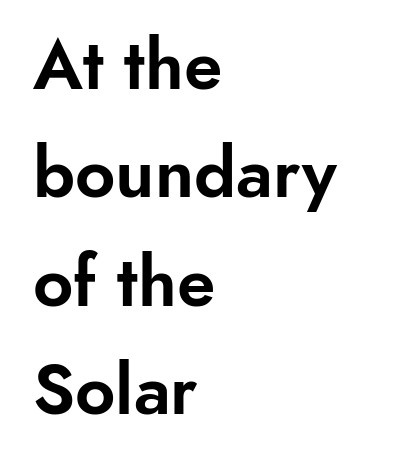
This rendering uses left alignment, leaving the right contour irregular. A typesetter would mark this as roman, not italic. Tracking value appears to be zero — textbook default spacing. I'd call this a sans setting — the letters go barefoot. Students, observe: this is what conventionally led text looks like.
